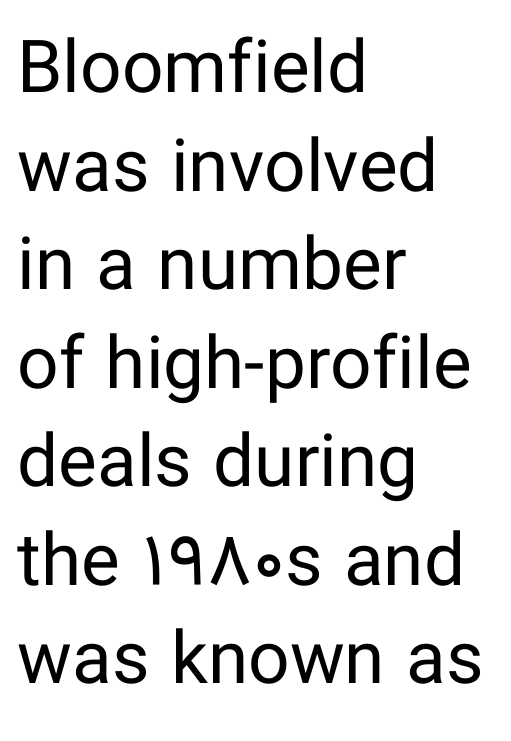
Q: Is the text bold? A: No.
Q: Is the text italic (slanted)? A: No, it is upright.
Q: Is the typeface a serif or a sans-serif typeface? A: Sans-serif.
Q: Is the text underlined? A: No.
Q: How is the paragraph aligned? A: Left-aligned.
Q: Is the spacing between letters normal or unusually wide? A: Normal.
Q: Is the spacing between lines tight, normal or loose? A: Normal.
Q: Width (condensed, normal, or wide)? A: Normal.
Q: Stroke contrast? A: Low.
Q: x-height? A: Medium.
Q: Monospaced? A: No.
